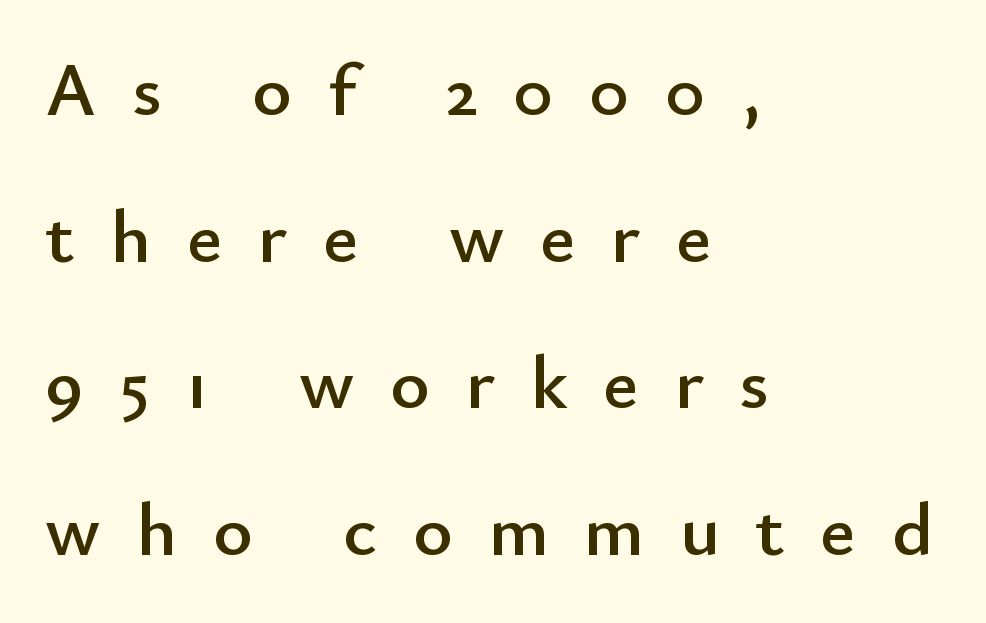
{"serif": "no", "italic": "no", "width": "normal", "stroke_contrast": "low", "x_height": "small", "monospaced": "no", "underline": "no", "align": "left", "line_spacing": "loose", "line_spacing_ratio": 1.93, "letter_spacing": "wide", "letter_spacing_em": 0.47, "glyph_px": 76}
